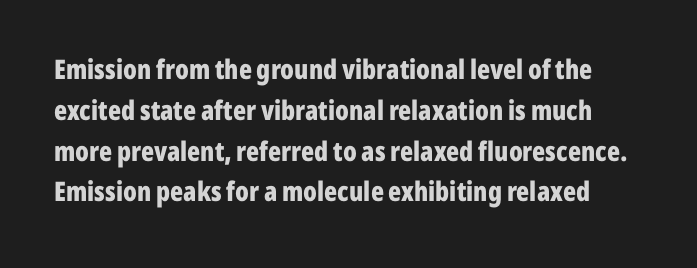
The image shows 27 px bold type, upright; set normal line spacing (1.51x), normal letter spacing, not underlined.
